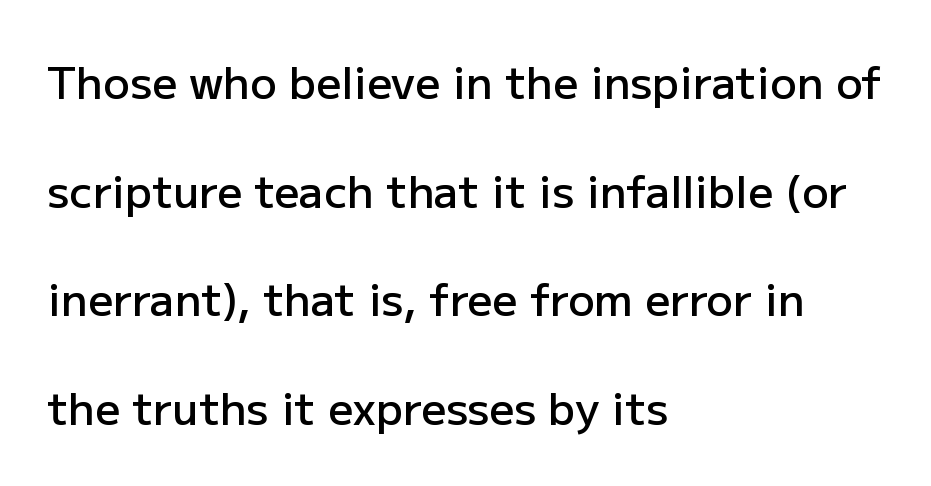
Caption: semibold face, moderately heavy strokes. This rendering features lettering with no underline. Look at the bottom of the vertical strokes: they stop flat, with no serifs. Spacing verdict: proportional, widths tailored to each character. Does the leading feel generous? Absolutely, it's lavish. Letter spacing: default.
